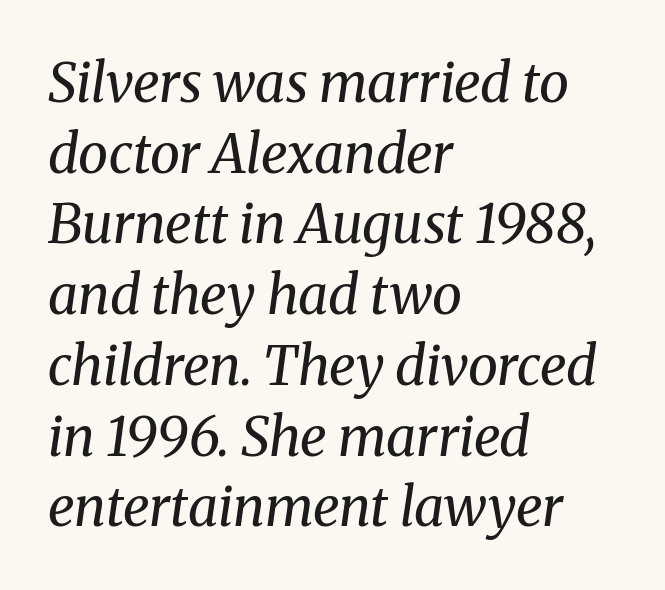
Character widths vary here, with narrow letters taking less room than wide ones. Observe the lean: these are italic letterforms. The strokes carry an ordinary text weight at most. A typesetter would call this zero additional tracking. A bare baseline throughout the passage. Vertically, the passage feels balanced, rows spaced as you'd expect.
